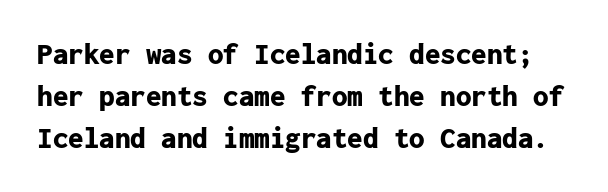
The image shows 31 px bold sans-serif type, upright, monospaced; set normal line spacing (1.36x), normal letter spacing, not underlined; low stroke contrast and a medium x-height.
